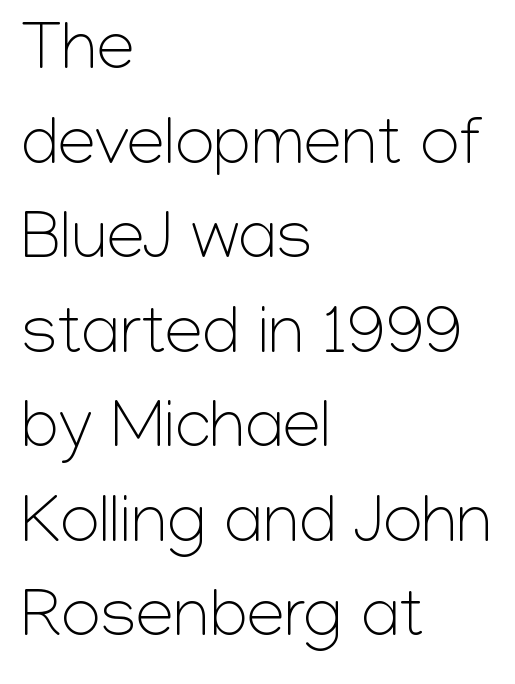
The text block is weighted toward the left margin, trailing off unevenly rightward. You could call the tracking neutral — neither tight nor loose. Characters remain perfectly vertical along every line. Evenly set lines give the paragraph a standard silhouette. This sample uses a sans-serif face. Type without underlining.
